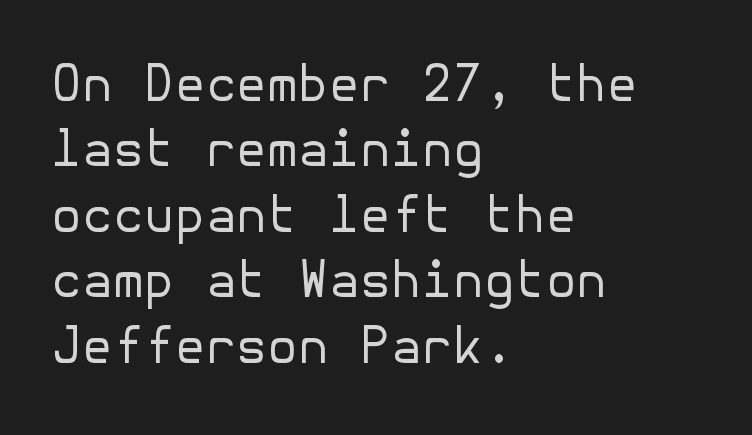
Italic: no, the glyphs are upright roman. Teacher's note: observe the even left margin — that is flush-left alignment. The rendering shows plain stroke endings on the letterforms — a sans-serif design. Baseline-to-baseline distance is the conventional proportion of letter height. Each row of text sits above clean, open space.
